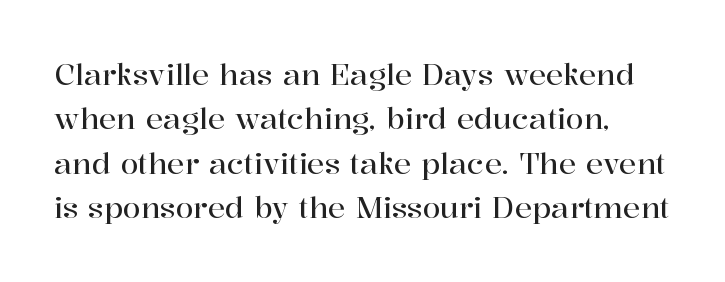
Q: Is the text italic (slanted)? A: No, it is upright.
Q: Is the typeface a serif or a sans-serif typeface? A: Serif.
Q: Is the text underlined? A: No.
Q: Is the spacing between letters normal or unusually wide? A: Normal.
Q: Is the spacing between lines tight, normal or loose? A: Normal.
Q: Width (condensed, normal, or wide)? A: Normal.
Q: Stroke contrast? A: High.
Q: x-height? A: Medium.
Q: Monospaced? A: No.
